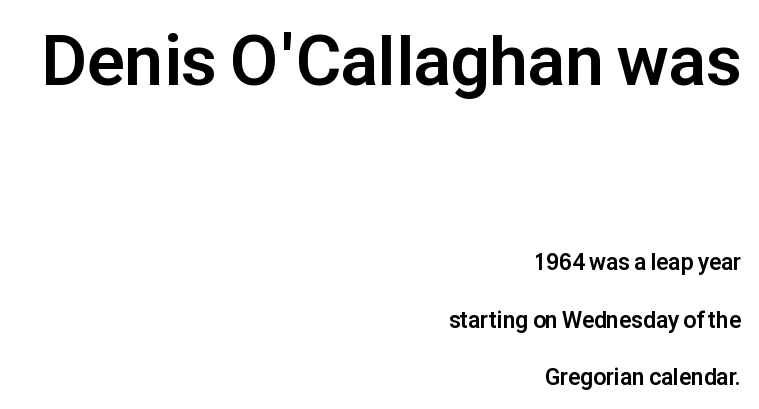
The strokes are fattened all the way to bold. Is the lower block the larger one? No — the upper block carries the bigger type. The designer dialed line spacing up above the default. Here the designer chose a conventional face with non-uniform glyph widths. Between one letter and the next there's only the usual sliver of space. The lines are quadded right.
